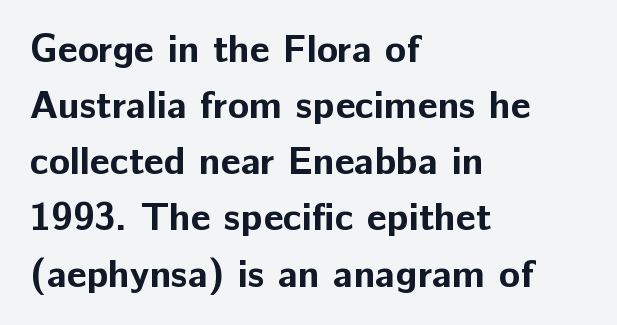
In terms of posture, this sample is upright. Interline gaps are of average width in this sample. This sample is left-justified, so line endings fall wherever the words run out. The passage shown has conventional tracking throughout.
